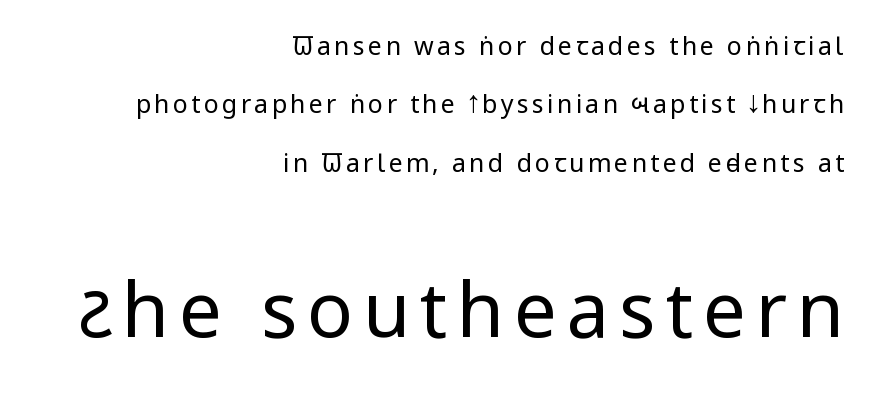
{"serif": "no", "italic": "no", "bold": "no", "weight": "regular", "width": "condensed", "stroke_contrast": "low", "x_height": "large", "monospaced": "no", "underline": "no", "align": "right", "line_spacing": "loose", "line_spacing_ratio": 2.34, "larger_block": "second", "size_ratio": 3.04, "glyph_px": 76}
